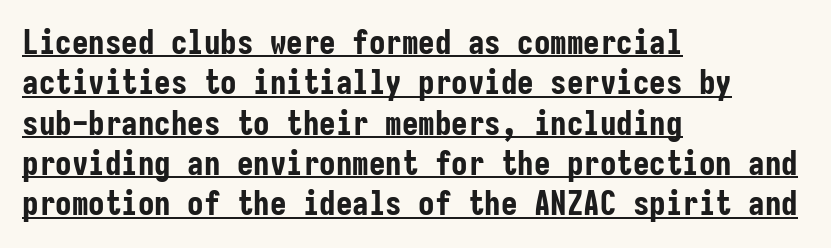
The image shows 33 px bold, condensed sans-serif type, upright, monospaced; set left-aligned, line spacing 1.22x, normal letter spacing, underlined; low stroke contrast and a medium x-height.
